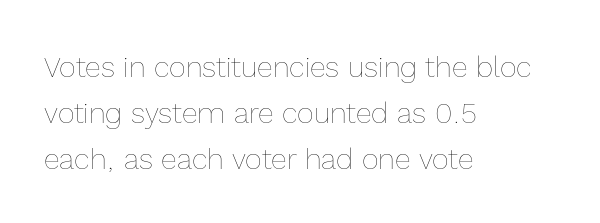
The image shows 29 px thin type, upright; set left-aligned, normal line spacing (1.58x), normal letter spacing, not underlined; a medium x-height.
